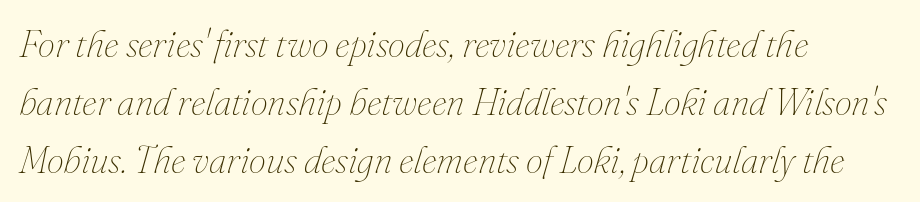
The image shows 38 px thin type, italic (leaning right); set left-aligned, normal line spacing (1.52x), normal letter spacing, not underlined; medium stroke contrast and a small x-height.
